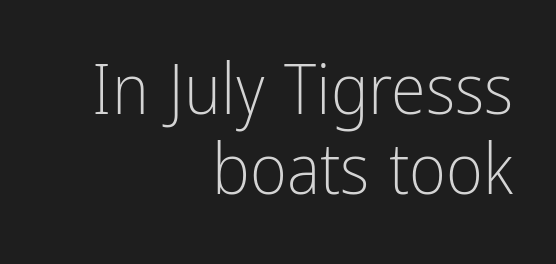
Q: Is the text bold? A: No.
Q: Is the text italic (slanted)? A: No, it is upright.
Q: Is the typeface a serif or a sans-serif typeface? A: Sans-serif.
Q: Is the text underlined? A: No.
Q: How is the paragraph aligned? A: Right-aligned.
Q: Is the spacing between letters normal or unusually wide? A: Normal.
Q: Is the spacing between lines tight, normal or loose? A: Tight.
Q: Width (condensed, normal, or wide)? A: Condensed.
Q: Stroke contrast? A: Low.
Q: x-height? A: Medium.
Q: Monospaced? A: No.
